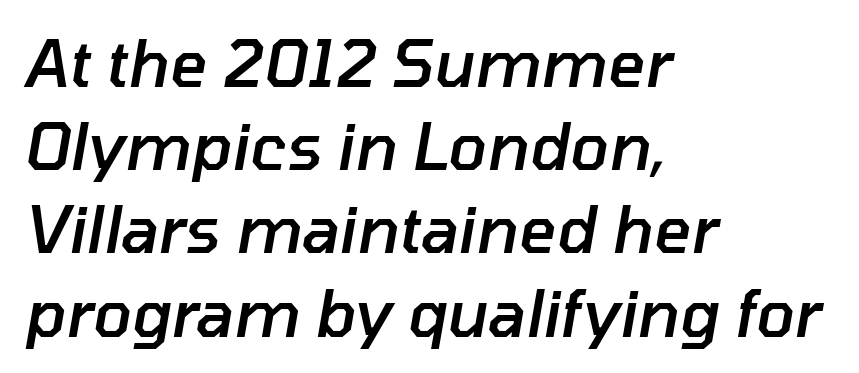
The specimen reads as italic at a glance. The passage shown has conventional tracking throughout. Summary of vertical rhythm: regular, with standard interline spacing. Does the weight exceed regular? Yes, but only to semibold. The area under the type is left untouched. Alignment: flush left.
